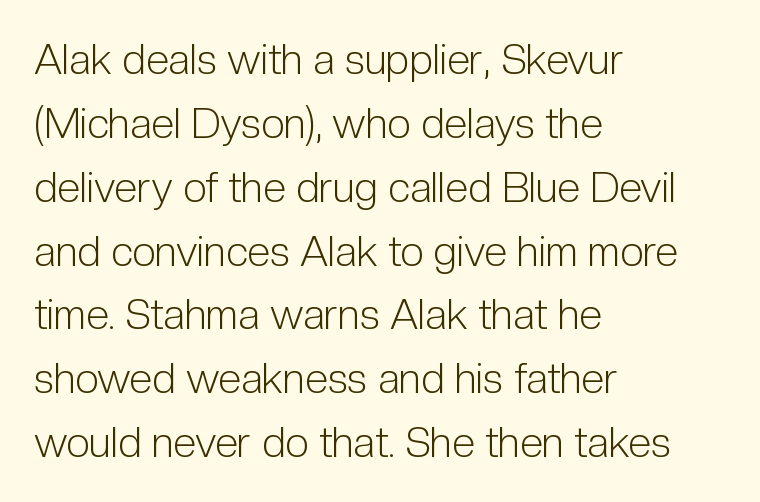
Q: Is the text bold? A: No.
Q: Is the text italic (slanted)? A: No, it is upright.
Q: Is the typeface a serif or a sans-serif typeface? A: Sans-serif.
Q: Is the text underlined? A: No.
Q: How is the paragraph aligned? A: Left-aligned.
Q: Is the spacing between letters normal or unusually wide? A: Normal.
Q: Is the spacing between lines tight, normal or loose? A: Normal.
Q: Width (condensed, normal, or wide)? A: Condensed.
Q: Stroke contrast? A: Low.
Q: x-height? A: Medium.
Q: Monospaced? A: No.
